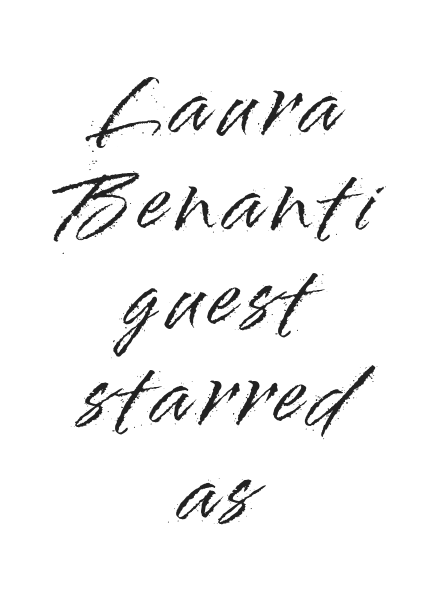
Q: Is the text italic (slanted)? A: Yes.
Q: Is the typeface a serif or a sans-serif typeface? A: Sans-serif.
Q: Is the text underlined? A: No.
Q: How is the paragraph aligned? A: Centered.
Q: Width (condensed, normal, or wide)? A: Normal.
Q: Stroke contrast? A: High.
Q: x-height? A: Small.
Q: Monospaced? A: No.
